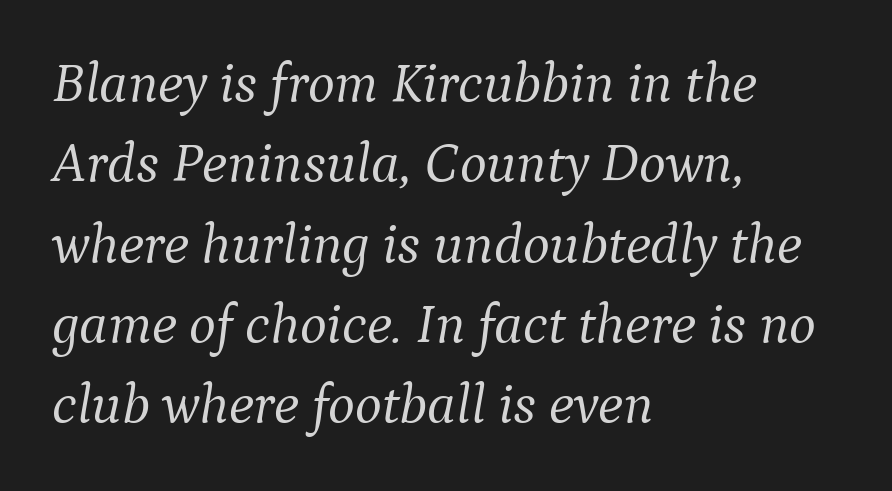
Observe the serifs anchoring each vertical stroke in this sample. This block has exactly the height ordinary leading produces. Unmarked baselines from the first word to the last. The whole block is typeset with a tilt. A typesetter would call this proportional, since set widths differ per character.
